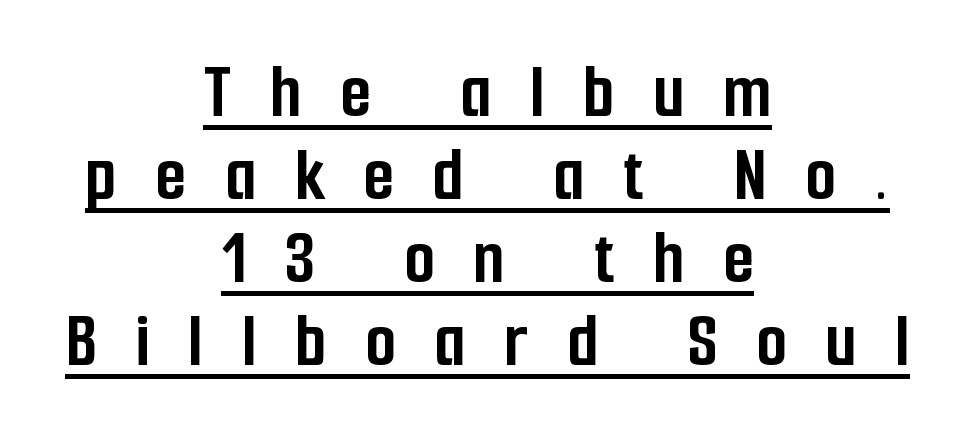
The image shows 79 px semibold, condensed sans-serif type, upright; set centered, tight line spacing (1.05x), unusually wide letter spacing (+0.49 em), underlined; low stroke contrast and a medium x-height.
